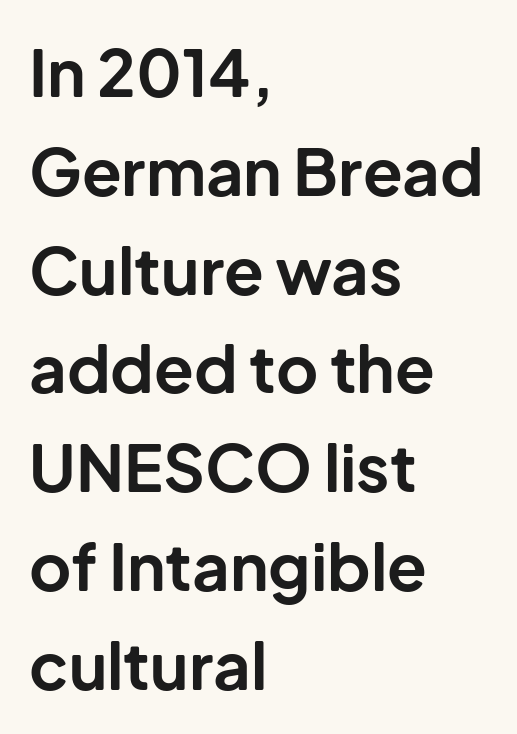
The image shows 65 px bold sans-serif type, upright; set left-aligned, normal line spacing (1.52x), normal letter spacing, not underlined; low stroke contrast and a medium x-height.
